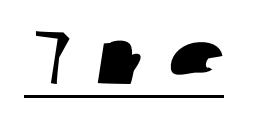
The image shows 77 px wide sans-serif type; set underlined; low stroke contrast and a medium x-height.
